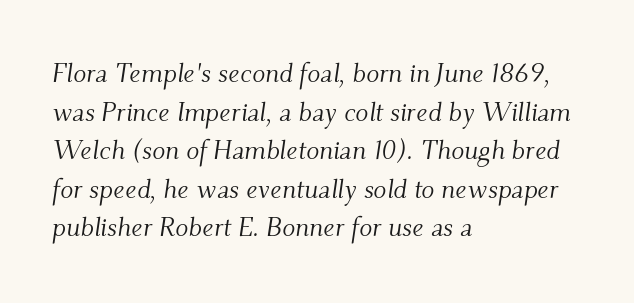
Q: Is the text bold? A: No.
Q: Is the text italic (slanted)? A: Yes, it leans right by about 9 degrees.
Q: Is the text underlined? A: No.
Q: How is the paragraph aligned? A: Left-aligned.
Q: Is the spacing between letters normal or unusually wide? A: Normal.
Q: Is the spacing between lines tight, normal or loose? A: Normal.
